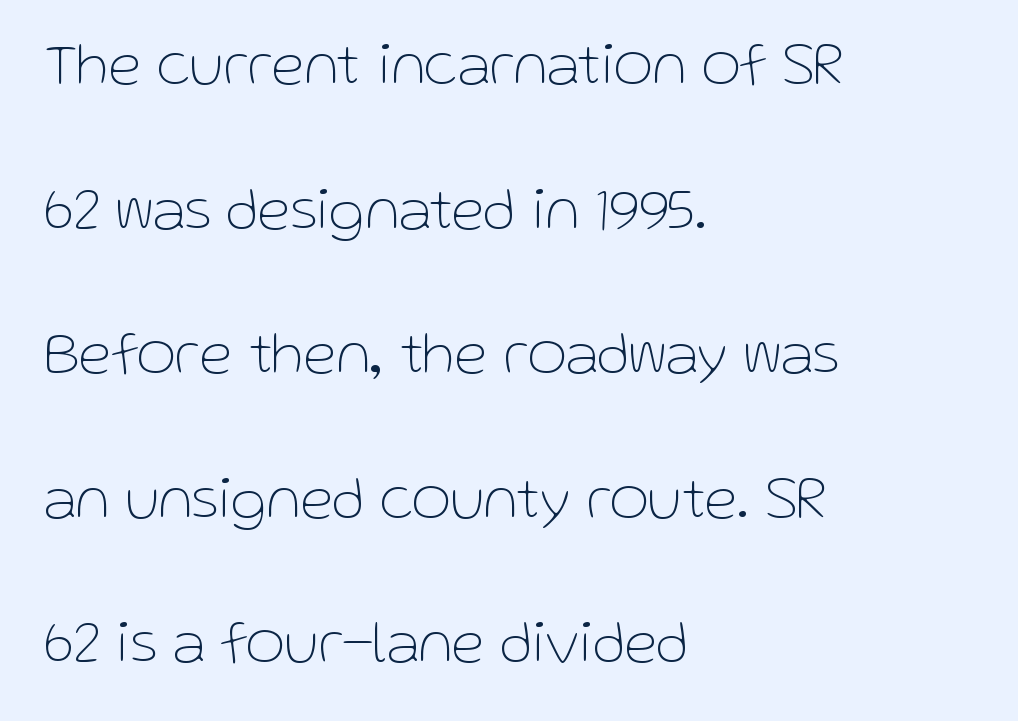
The image shows 60 px thin sans-serif type, upright; set left-aligned, loose line spacing (2.41x), normal letter spacing, not underlined; low stroke contrast and a medium x-height.
